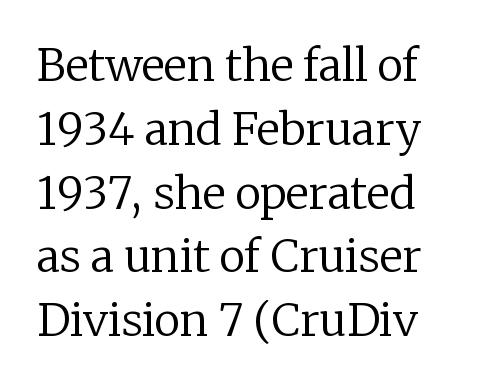
Unmarked baselines from the first word to the last. Baseline-to-baseline distance is the conventional proportion of letter height. The font's upright variant was chosen for this text. Do the characters align in a grid? No, the font is proportional. Stems here are at most as thick as an everyday book face.
